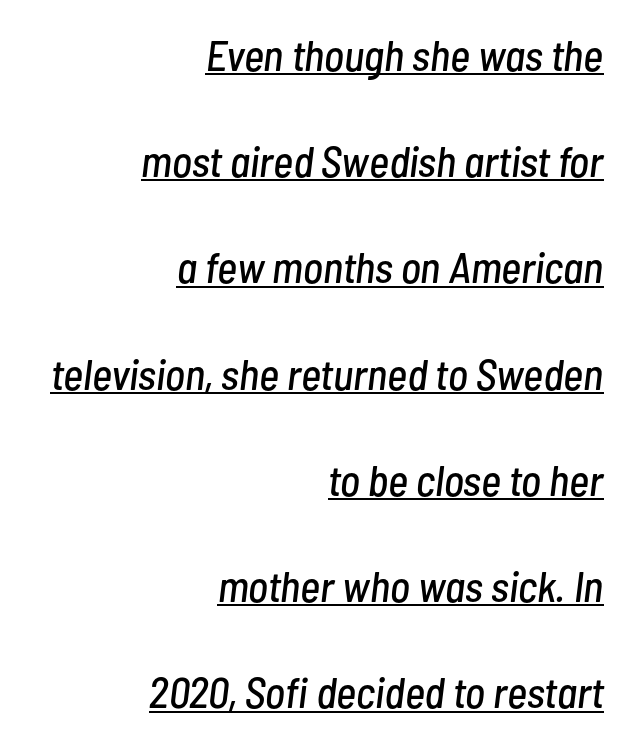
The image shows 43 px condensed type, italic (leaning right); set right-aligned, loose line spacing (2.47x), normal letter spacing, underlined; low stroke contrast and a medium x-height.
